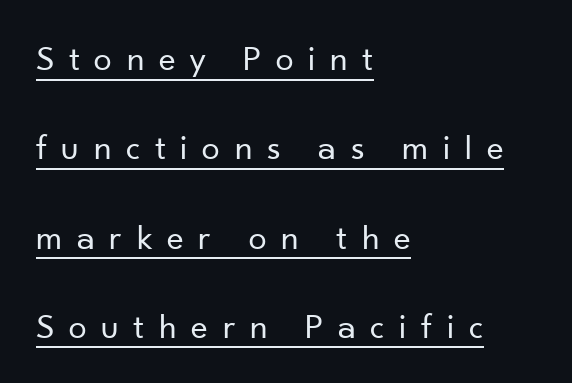
Q: Is the text bold? A: No.
Q: Is the text italic (slanted)? A: No, it is upright.
Q: Is the typeface a serif or a sans-serif typeface? A: Sans-serif.
Q: Is the text underlined? A: Yes.
Q: How is the paragraph aligned? A: Left-aligned.
Q: Is the spacing between letters normal or unusually wide? A: Unusually wide.
Q: Is the spacing between lines tight, normal or loose? A: Loose.
Q: Width (condensed, normal, or wide)? A: Normal.
Q: Stroke contrast? A: Low.
Q: x-height? A: Small.
Q: Monospaced? A: No.
